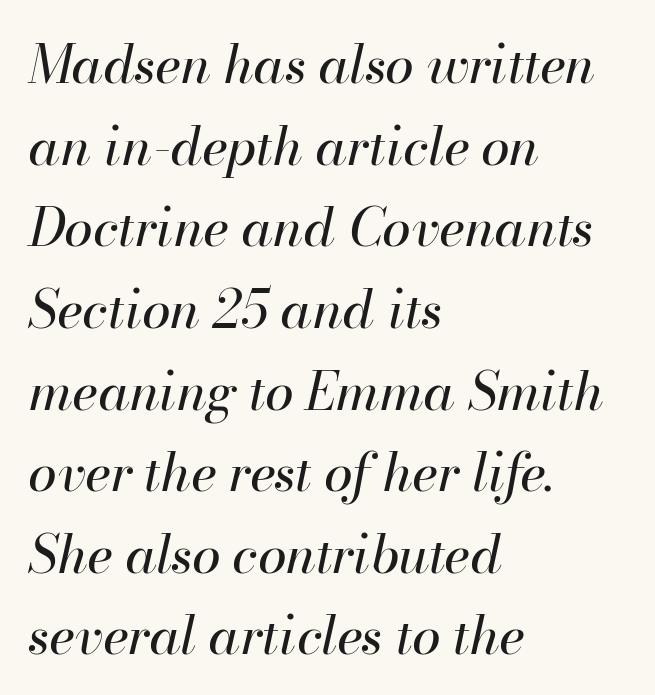
A typesetter would call this proportional, since set widths differ per character. Short and long lines alike share a common starting point at left. Just letters on the line, the space beneath them empty. Between one letter and the next there's only the usual sliver of space.
